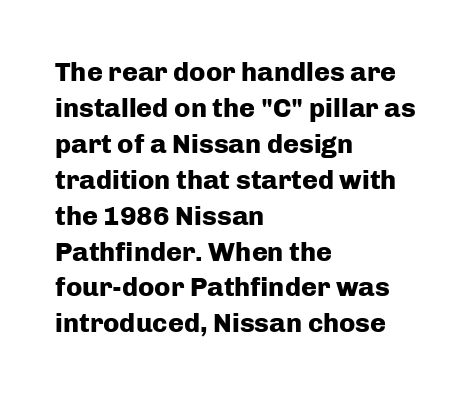
Is there much room between lines? A standard amount, neither cramped nor airy. This rendering features lettering with no underline. The typography opts for an upright posture over an oblique one. Standard letterfit; no display-style spreading of the glyphs. Line starts are locked; line ends wander. Heavy-handed strokes throughout: this text is bold.
